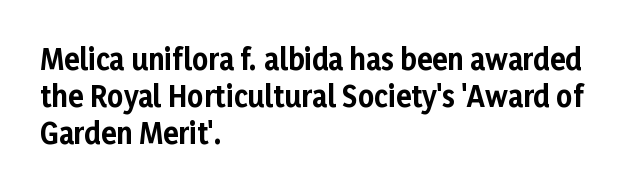
Q: Is the text bold? A: Yes.
Q: Is the text italic (slanted)? A: No, it is upright.
Q: Is the typeface a serif or a sans-serif typeface? A: Sans-serif.
Q: Is the text underlined? A: No.
Q: How is the paragraph aligned? A: Left-aligned.
Q: Is the spacing between letters normal or unusually wide? A: Normal.
Q: Is the spacing between lines tight, normal or loose? A: Normal.
Q: Width (condensed, normal, or wide)? A: Normal.
Q: Stroke contrast? A: Low.
Q: x-height? A: Medium.
Q: Monospaced? A: No.
